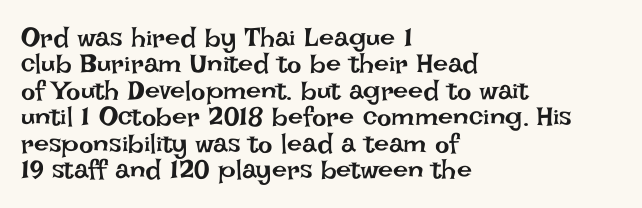
The image shows 27 px text type, upright; set left-aligned, tight line spacing (0.98x), normal letter spacing, not underlined.
